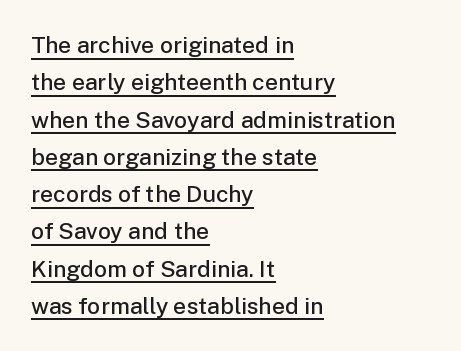
Tracking here is standard; glyphs follow each other at the usual distance. Compared with a centered layout, this one pins lines to the left instead. Students, observe the line beneath the letters — that is underlining. One glance says typical: line gaps are just what's usual. This is roman type, the default non-slanted kind.
